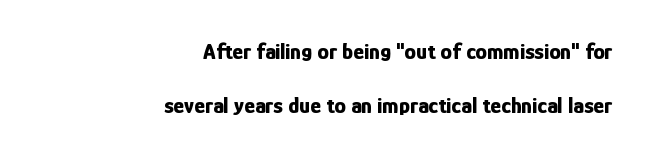
{"italic": "no", "bold": "yes", "underline": "no", "align": "right", "line_spacing": "loose", "line_spacing_ratio": 2.34, "letter_spacing": "normal", "letter_spacing_em": 0.0, "glyph_px": 23}
